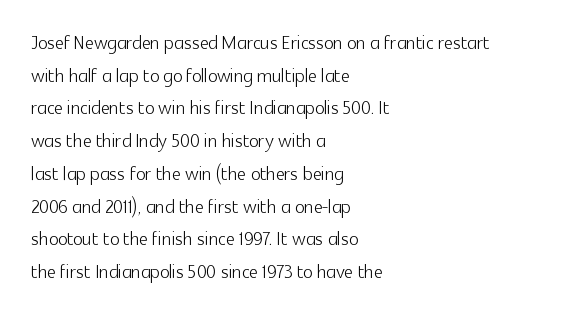
{"italic": "no", "bold": "no", "underline": "no", "align": "left", "line_spacing": "normal", "line_spacing_ratio": 1.31, "letter_spacing": "normal", "letter_spacing_em": 0.0, "glyph_px": 25}
